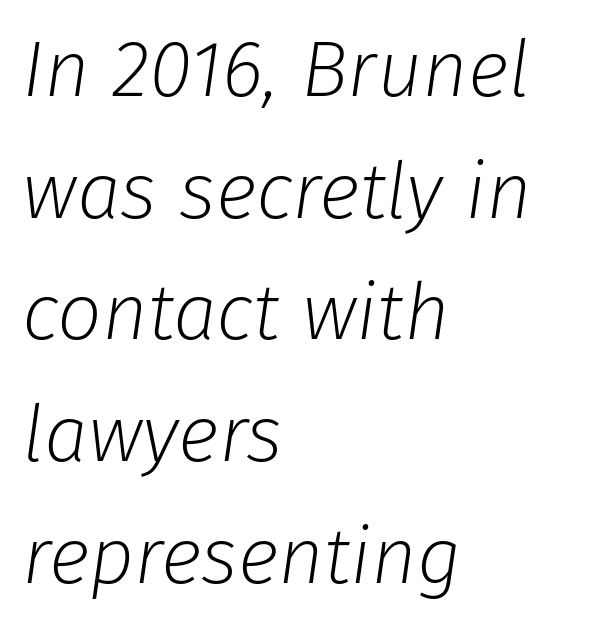
The letters advance in unequal steps, a hallmark of proportional type. The specimen omits any rule beneath the text block's lines. The passage shown leans; its letterforms are oblique. The block of text has a typical density, with ordinary space between rows. No chunkiness to these letters — they're not bold. This rendering leaves character spacing at its baseline value.
